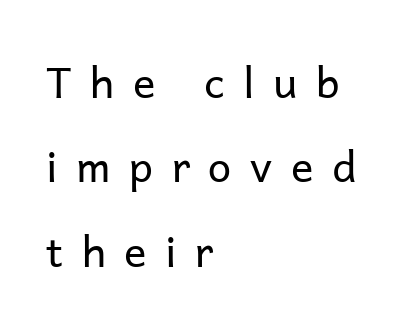
Q: Is the text bold? A: No.
Q: Is the text italic (slanted)? A: No, it is upright.
Q: Is the typeface a serif or a sans-serif typeface? A: Sans-serif.
Q: Is the text underlined? A: No.
Q: How is the paragraph aligned? A: Left-aligned.
Q: Is the spacing between letters normal or unusually wide? A: Unusually wide.
Q: Is the spacing between lines tight, normal or loose? A: Loose.
Q: Width (condensed, normal, or wide)? A: Normal.
Q: Stroke contrast? A: Low.
Q: x-height? A: Medium.
Q: Monospaced? A: No.
